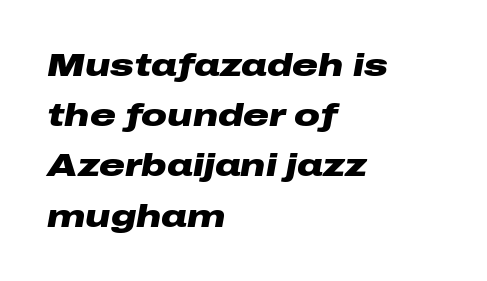
The image shows 32 px heavy, wide type, italic (leaning right); set left-aligned, normal line spacing (1.57x), normal letter spacing, not underlined; low stroke contrast and a medium x-height.
